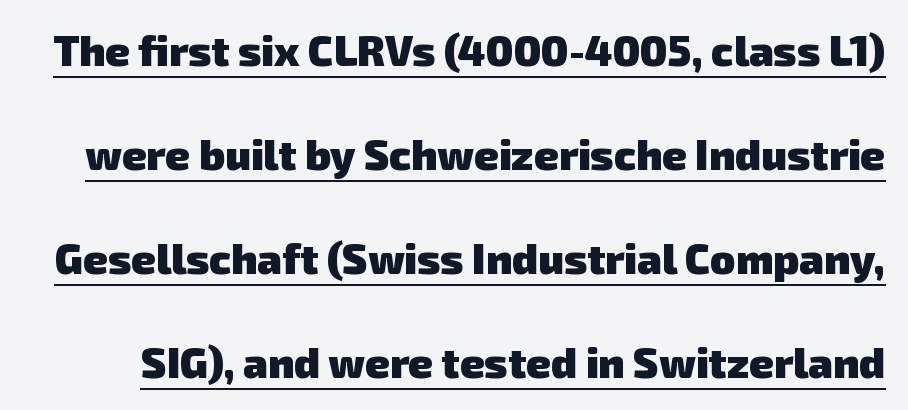
A baseline rule has been typeset under these characters. A typesetter would label this face a sans. In terms of weight, the rendering is a true, heavy bold. Tracking value appears to be zero — textbook default spacing. If you measured baseline to baseline, you'd find a long distance. Do the characters align in a grid? No, the font is proportional.
